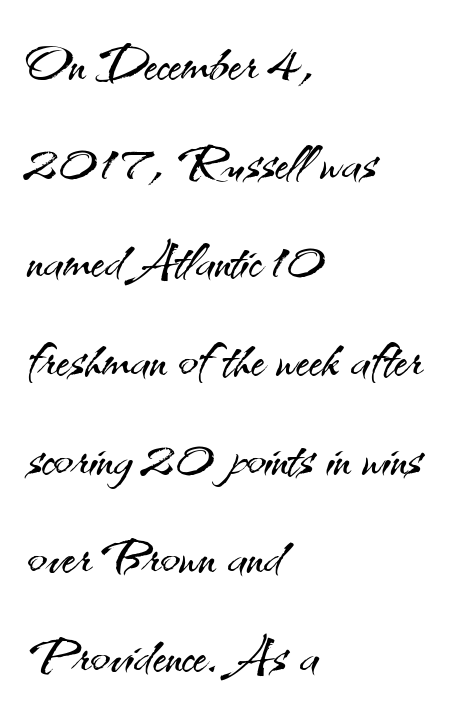
Q: Is the text bold? A: No.
Q: Is the text italic (slanted)? A: Yes.
Q: Is the typeface a serif or a sans-serif typeface? A: Sans-serif.
Q: Is the text underlined? A: No.
Q: How is the paragraph aligned? A: Left-aligned.
Q: Is the spacing between letters normal or unusually wide? A: Normal.
Q: Is the spacing between lines tight, normal or loose? A: Normal.
Q: Width (condensed, normal, or wide)? A: Normal.
Q: Stroke contrast? A: Medium.
Q: x-height? A: Small.
Q: Monospaced? A: No.
